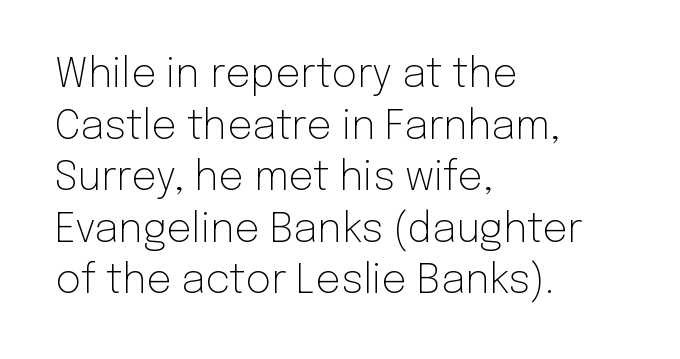
The image shows 40 px light sans-serif type, upright; set left-aligned, normal line spacing (1.29x), normal letter spacing, not underlined; low stroke contrast and a medium x-height.
